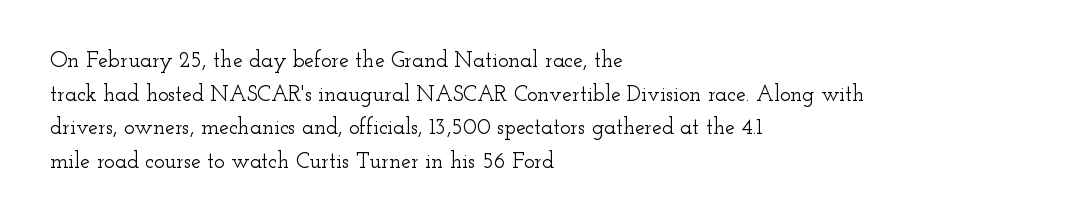
The image shows 22 px text type, upright; set left-aligned, normal line spacing (1.53x), normal letter spacing, not underlined.
